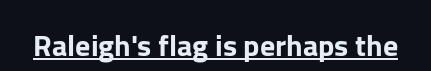
Q: Is the text italic (slanted)? A: No, it is upright.
Q: Is the typeface a serif or a sans-serif typeface? A: Sans-serif.
Q: Is the text underlined? A: Yes.
Q: Is the spacing between letters normal or unusually wide? A: Normal.
Q: Width (condensed, normal, or wide)? A: Normal.
Q: Stroke contrast? A: Low.
Q: x-height? A: Medium.
Q: Monospaced? A: No.
